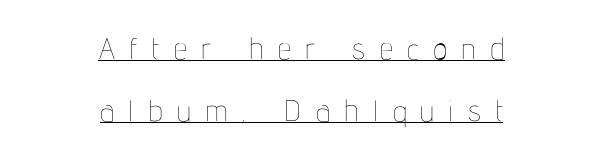
{"italic": "no", "bold": "no", "weight": "thin", "width": "condensed", "stroke_contrast": "low", "x_height": "medium", "monospaced": "no", "underline": "yes", "align": "center", "line_spacing": "loose", "line_spacing_ratio": 2.06, "letter_spacing": "wide", "letter_spacing_em": 0.48, "glyph_px": 30}
